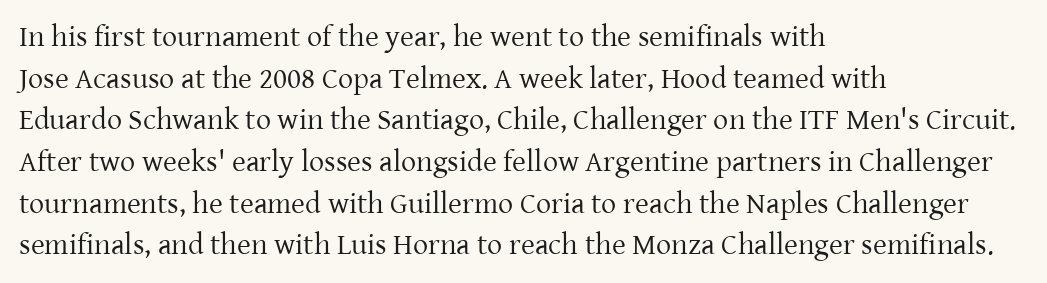
Q: Is the text bold? A: No.
Q: Is the text italic (slanted)? A: No, it is upright.
Q: Is the typeface a serif or a sans-serif typeface? A: Serif.
Q: Is the text underlined? A: No.
Q: How is the paragraph aligned? A: Left-aligned.
Q: Is the spacing between letters normal or unusually wide? A: Normal.
Q: Is the spacing between lines tight, normal or loose? A: Normal.
Q: Width (condensed, normal, or wide)? A: Normal.
Q: Stroke contrast? A: Low.
Q: x-height? A: Medium.
Q: Monospaced? A: No.
